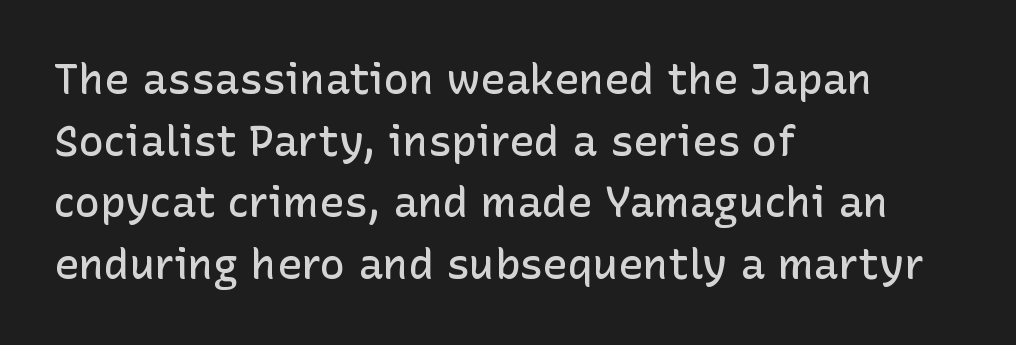
Q: Is the text bold? A: Semi-bold.
Q: Is the text italic (slanted)? A: No, it is upright.
Q: Is the typeface a serif or a sans-serif typeface? A: Sans-serif.
Q: Is the text underlined? A: No.
Q: How is the paragraph aligned? A: Left-aligned.
Q: Is the spacing between letters normal or unusually wide? A: Normal.
Q: Is the spacing between lines tight, normal or loose? A: Normal.
Q: Width (condensed, normal, or wide)? A: Normal.
Q: Stroke contrast? A: Low.
Q: x-height? A: Medium.
Q: Monospaced? A: No.
